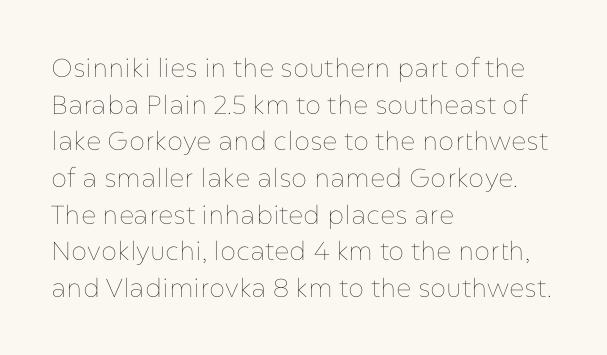
In CSS terms this would be text-align: left. The words here are not underlined. The font is comparable to plain body text, perhaps lighter. Every character sits straight up, as roman type does. The vertical gap from one line to the next is medium. Compared with typical body copy, the letter spacing here is the same.
